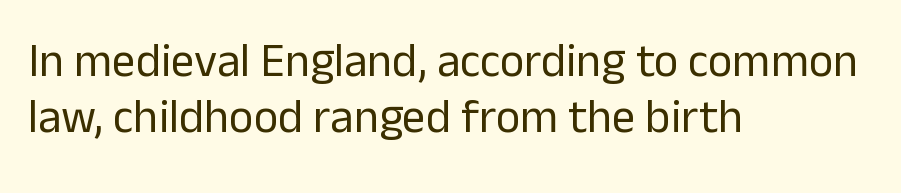
The image shows 47 px regular-weight sans-serif type, upright; set left-aligned, line spacing 1.19x, normal letter spacing, not underlined; low stroke contrast and a medium x-height.
